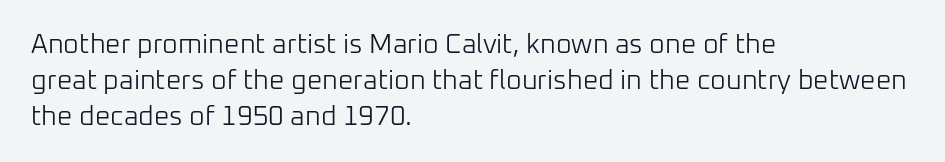
The image shows 27 px text type, upright; set left-aligned, normal line spacing (1.33x), normal letter spacing, not underlined.
